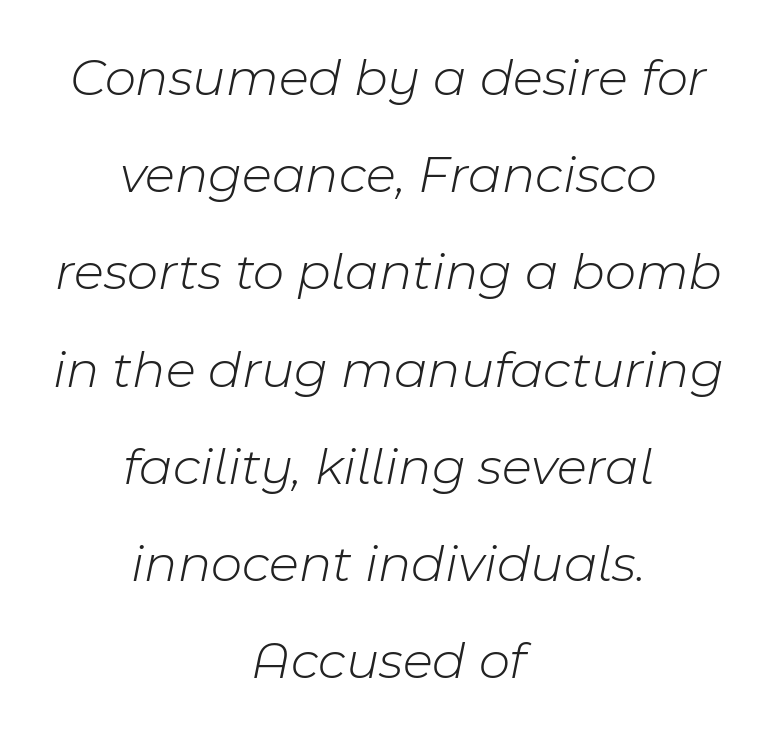
Q: Is the text bold? A: No.
Q: Is the text italic (slanted)? A: Yes, it leans right by about 11 degrees.
Q: Is the text underlined? A: No.
Q: How is the paragraph aligned? A: Centered.
Q: Is the spacing between letters normal or unusually wide? A: Normal.
Q: Width (condensed, normal, or wide)? A: Normal.
Q: Stroke contrast? A: Low.
Q: x-height? A: Medium.
Q: Monospaced? A: No.
